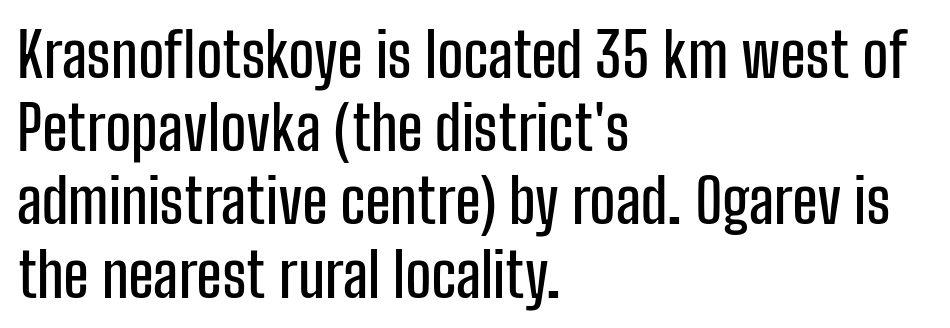
Q: Is the text italic (slanted)? A: No, it is upright.
Q: Is the typeface a serif or a sans-serif typeface? A: Sans-serif.
Q: Is the text underlined? A: No.
Q: How is the paragraph aligned? A: Left-aligned.
Q: Is the spacing between letters normal or unusually wide? A: Normal.
Q: Width (condensed, normal, or wide)? A: Condensed.
Q: Stroke contrast? A: Low.
Q: x-height? A: Medium.
Q: Monospaced? A: No.
